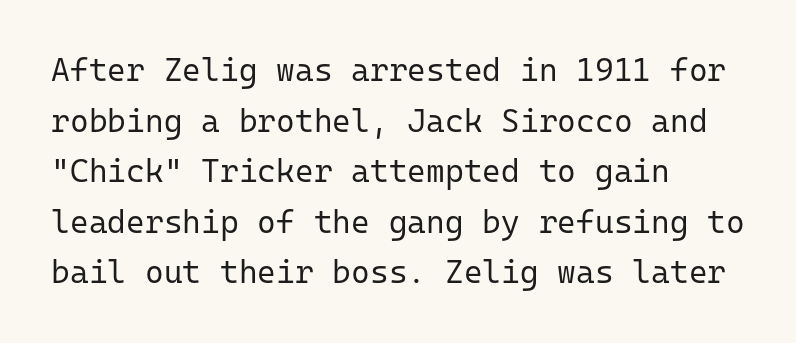
Q: Is the text bold? A: No.
Q: Is the text italic (slanted)? A: No, it is upright.
Q: Is the typeface a serif or a sans-serif typeface? A: Sans-serif.
Q: Is the text underlined? A: No.
Q: How is the paragraph aligned? A: Left-aligned.
Q: Is the spacing between letters normal or unusually wide? A: Normal.
Q: Is the spacing between lines tight, normal or loose? A: Normal.
Q: Width (condensed, normal, or wide)? A: Normal.
Q: Stroke contrast? A: Low.
Q: x-height? A: Medium.
Q: Monospaced? A: Yes.
